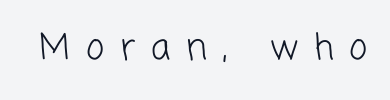
Q: Is the text bold? A: No.
Q: Is the typeface a serif or a sans-serif typeface? A: Sans-serif.
Q: Is the text underlined? A: No.
Q: Is the spacing between letters normal or unusually wide? A: Unusually wide.
Q: Width (condensed, normal, or wide)? A: Normal.
Q: Stroke contrast? A: Low.
Q: x-height? A: Medium.
Q: Monospaced? A: No.
